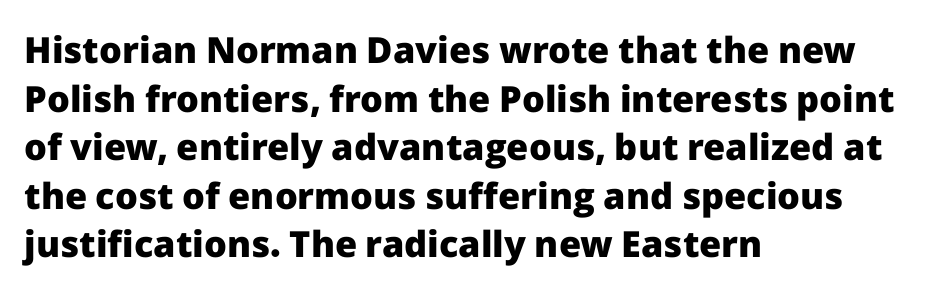
Q: Is the text bold? A: Yes.
Q: Is the text italic (slanted)? A: No, it is upright.
Q: Is the typeface a serif or a sans-serif typeface? A: Sans-serif.
Q: Is the text underlined? A: No.
Q: How is the paragraph aligned? A: Left-aligned.
Q: Is the spacing between letters normal or unusually wide? A: Normal.
Q: Is the spacing between lines tight, normal or loose? A: Normal.
Q: Width (condensed, normal, or wide)? A: Normal.
Q: Stroke contrast? A: Low.
Q: x-height? A: Medium.
Q: Monospaced? A: No.
